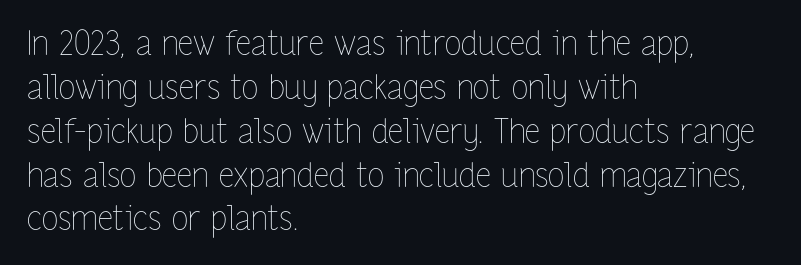
Q: Is the text bold? A: No.
Q: Is the text italic (slanted)? A: No, it is upright.
Q: Is the text underlined? A: No.
Q: How is the paragraph aligned? A: Left-aligned.
Q: Is the spacing between letters normal or unusually wide? A: Normal.
Q: Is the spacing between lines tight, normal or loose? A: Normal.
Q: Width (condensed, normal, or wide)? A: Condensed.
Q: Stroke contrast? A: Low.
Q: x-height? A: Medium.
Q: Monospaced? A: No.
